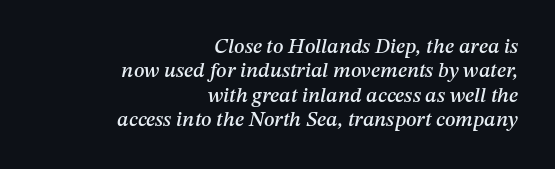
Q: Is the text italic (slanted)? A: Yes, it leans right by about 12 degrees.
Q: Is the text underlined? A: No.
Q: How is the paragraph aligned? A: Right-aligned.
Q: Is the spacing between letters normal or unusually wide? A: Normal.
